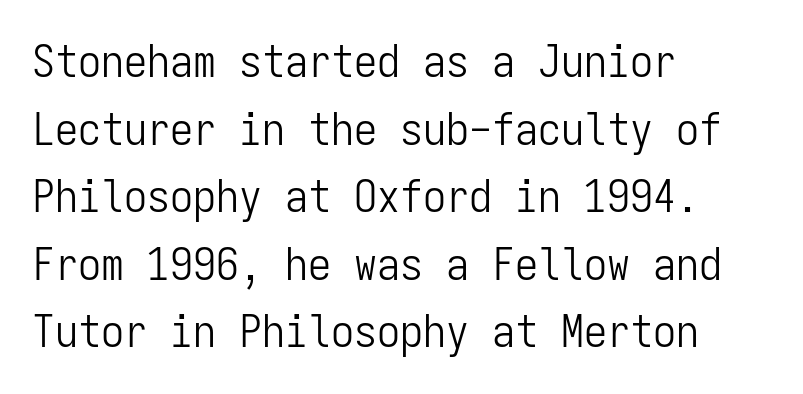
Q: Is the text bold? A: No.
Q: Is the text italic (slanted)? A: No, it is upright.
Q: Is the typeface a serif or a sans-serif typeface? A: Sans-serif.
Q: Is the text underlined? A: No.
Q: How is the paragraph aligned? A: Left-aligned.
Q: Is the spacing between letters normal or unusually wide? A: Normal.
Q: Is the spacing between lines tight, normal or loose? A: Normal.
Q: Width (condensed, normal, or wide)? A: Condensed.
Q: Stroke contrast? A: Low.
Q: x-height? A: Medium.
Q: Monospaced? A: Yes.
